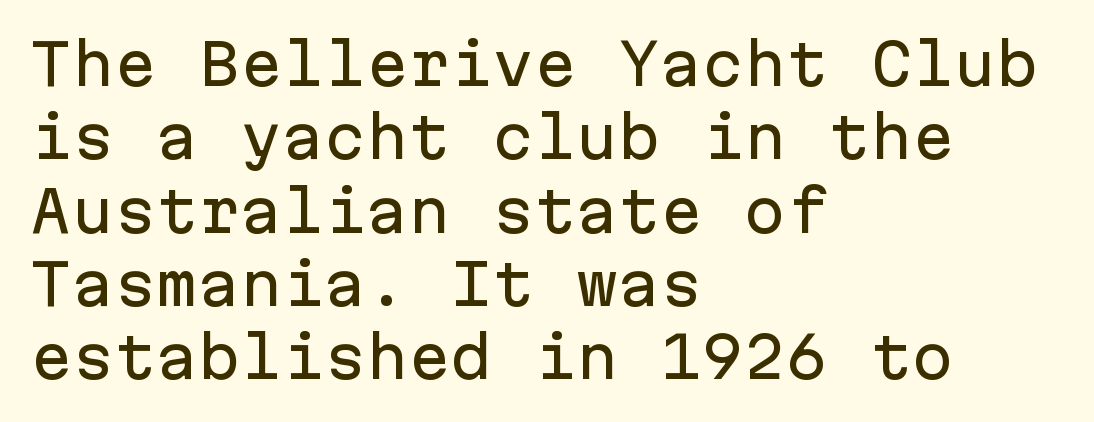
{"serif": "no", "italic": "no", "width": "normal", "stroke_contrast": "low", "x_height": "medium", "monospaced": "yes", "underline": "no", "align": "left", "line_spacing": "normal", "line_spacing_ratio": 1.31, "letter_spacing": "normal", "letter_spacing_em": 0.0, "glyph_px": 56}
